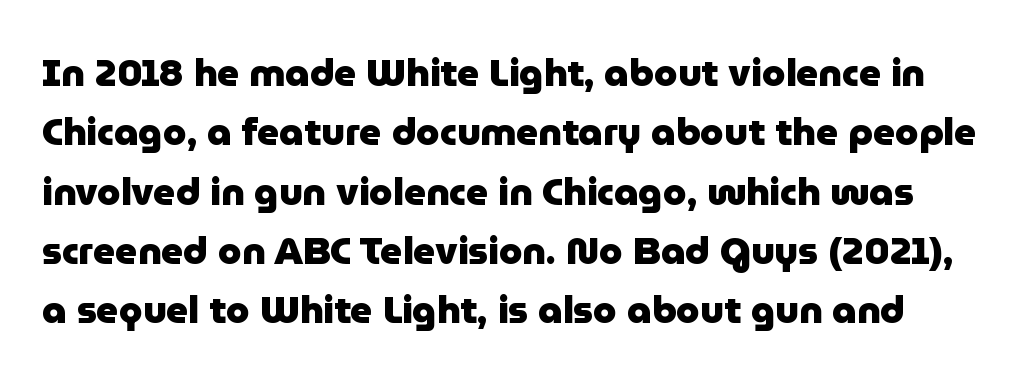
Q: Is the text bold? A: Yes.
Q: Is the text italic (slanted)? A: No, it is upright.
Q: Is the typeface a serif or a sans-serif typeface? A: Sans-serif.
Q: Is the text underlined? A: No.
Q: Is the spacing between letters normal or unusually wide? A: Normal.
Q: Is the spacing between lines tight, normal or loose? A: Normal.
Q: Width (condensed, normal, or wide)? A: Normal.
Q: Stroke contrast? A: Low.
Q: x-height? A: Medium.
Q: Monospaced? A: No.
